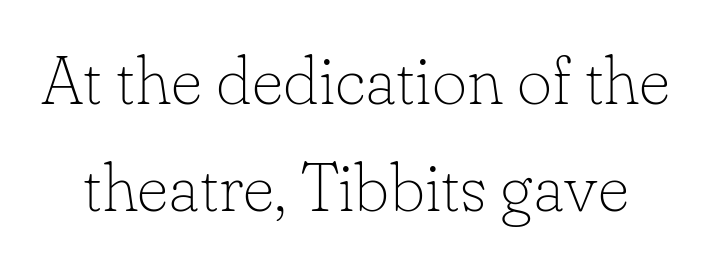
The image shows 68 px thin serif type, upright; set normal line spacing (1.57x), normal letter spacing, not underlined; low stroke contrast and a small x-height.
